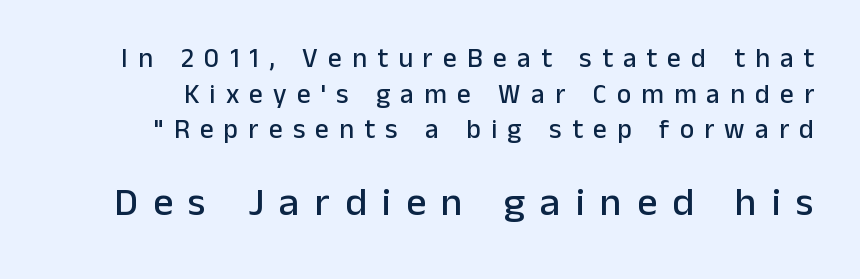
The image shows 40 px sans-serif type, upright; set normal line spacing (1.32x), unusually wide letter spacing (+0.38 em), not underlined; the second (bottom) block is 1.48x larger; low stroke contrast and a medium x-height.
